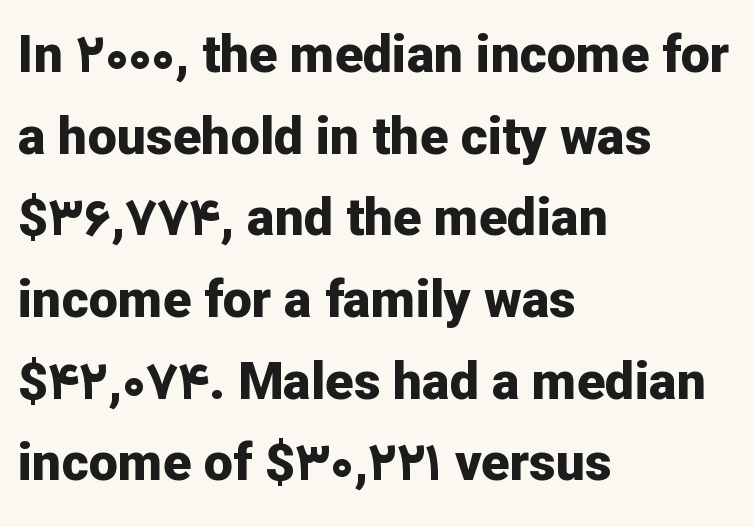
Q: Is the text bold? A: Yes.
Q: Is the text italic (slanted)? A: No, it is upright.
Q: Is the typeface a serif or a sans-serif typeface? A: Sans-serif.
Q: Is the text underlined? A: No.
Q: How is the paragraph aligned? A: Left-aligned.
Q: Is the spacing between letters normal or unusually wide? A: Normal.
Q: Is the spacing between lines tight, normal or loose? A: Normal.
Q: Width (condensed, normal, or wide)? A: Normal.
Q: Stroke contrast? A: Low.
Q: x-height? A: Medium.
Q: Monospaced? A: No.
